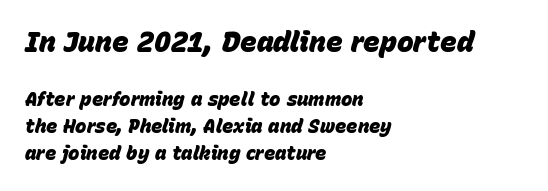
The image shows 28 px heavy type, italic (leaning right); set left-aligned, normal line spacing (1.42x), normal letter spacing, not underlined; the first (top) block is 1.47x larger; low stroke contrast and a large x-height.
